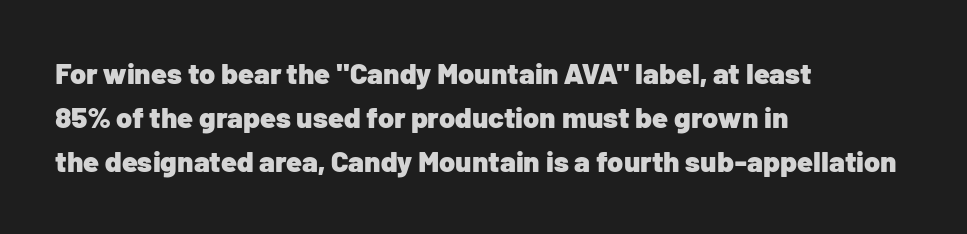
{"serif": "no", "italic": "no", "bold": "yes", "weight": "heavy", "width": "normal", "stroke_contrast": "low", "x_height": "medium", "monospaced": "no", "underline": "no", "align": "left", "line_spacing": "normal", "line_spacing_ratio": 1.52, "letter_spacing": "normal", "letter_spacing_em": 0.0, "glyph_px": 29}
